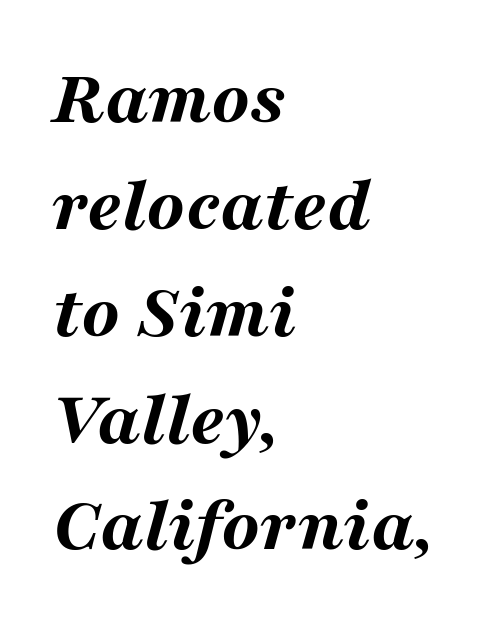
The image shows 78 px bold, wide type, italic (leaning right); set left-aligned, normal line spacing (1.37x), normal letter spacing, not underlined; medium stroke contrast and a medium x-height.
